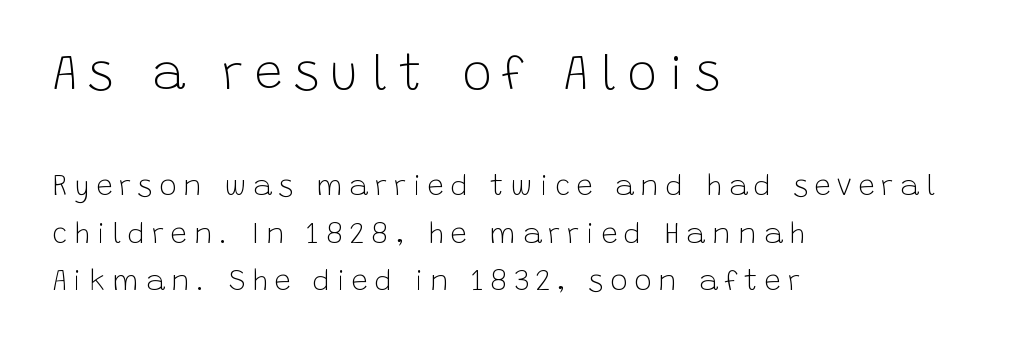
The image shows 50 px light sans-serif type, upright; set left-aligned, normal line spacing (1.63x), unusually wide letter spacing (+0.23 em), not underlined; the first (top) block is 1.72x larger; low stroke contrast and a large x-height.
